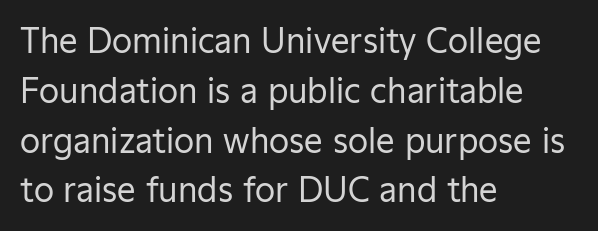
In terms of letterform style, serifs are entirely absent. The glyphs are unaccompanied by any horizontal stroke below them. Varying glyph widths throughout — classic text-font behaviour. Default kerning and tracking; the words read as compact shapes.
